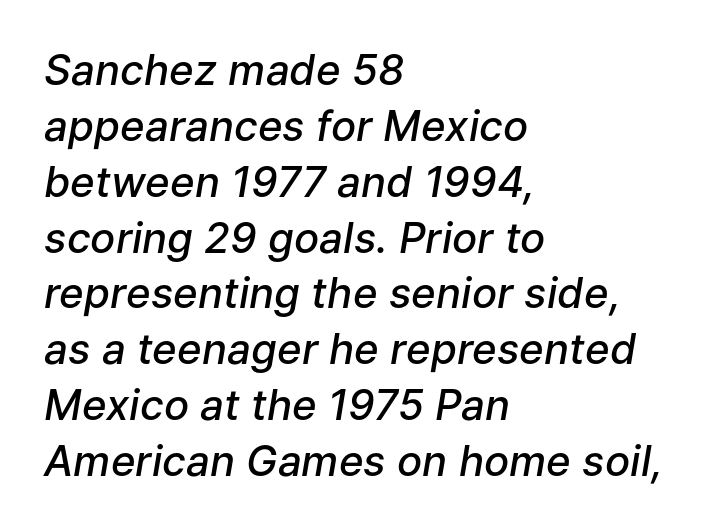
Q: Is the text bold? A: Semi-bold.
Q: Is the text italic (slanted)? A: Yes, it leans right by about 9 degrees.
Q: Is the text underlined? A: No.
Q: How is the paragraph aligned? A: Left-aligned.
Q: Is the spacing between letters normal or unusually wide? A: Normal.
Q: Is the spacing between lines tight, normal or loose? A: Normal.
Q: Width (condensed, normal, or wide)? A: Normal.
Q: Stroke contrast? A: Low.
Q: x-height? A: Medium.
Q: Monospaced? A: No.
